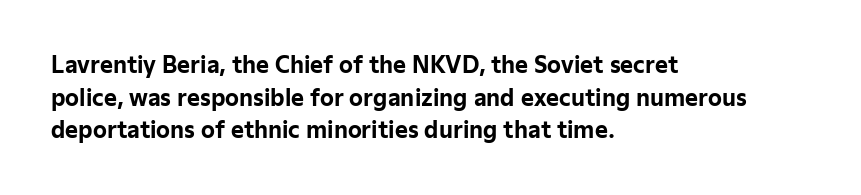
{"italic": "no", "bold": "yes", "underline": "no", "align": "left", "line_spacing": "normal", "line_spacing_ratio": 1.48, "letter_spacing": "normal", "letter_spacing_em": 0.0, "glyph_px": 22}
